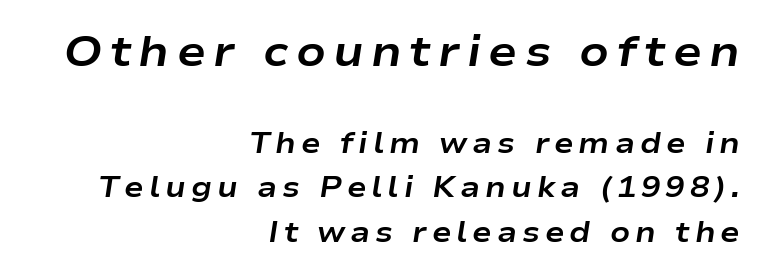
{"italic": "yes", "lean": "right", "slant_degrees": 9, "bold": "yes", "weight": "bold", "width": "wide", "stroke_contrast": "low", "x_height": "medium", "monospaced": "no", "underline": "no", "align": "right", "line_spacing": "normal", "line_spacing_ratio": 1.54, "larger_block": "first", "size_ratio": 1.48, "glyph_px": 43}
